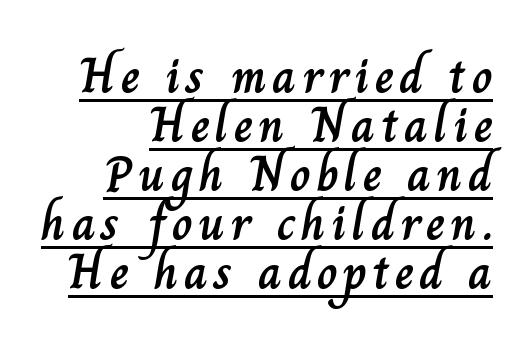
{"width": "normal", "stroke_contrast": "low", "x_height": "small", "monospaced": "no", "underline": "yes", "align": "right", "line_spacing": "tight", "line_spacing_ratio": 0.96, "glyph_px": 51}
